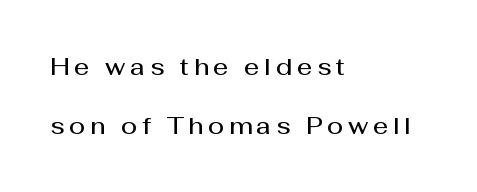
The image shows 24 px text type, upright; set left-aligned, loose line spacing (2.44x), not underlined.
